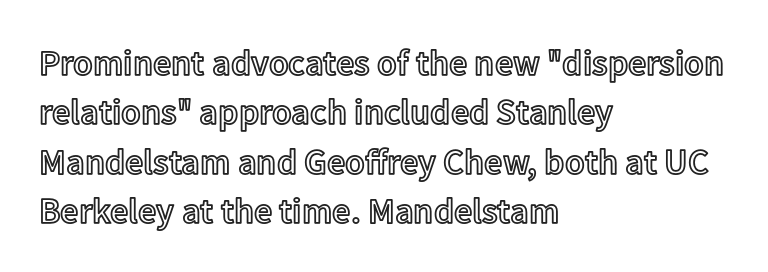
{"italic": "no", "width": "normal", "x_height": "medium", "monospaced": "no", "underline": "no", "align": "left", "line_spacing": "normal", "line_spacing_ratio": 1.37, "letter_spacing": "normal", "letter_spacing_em": 0.0, "glyph_px": 36}
